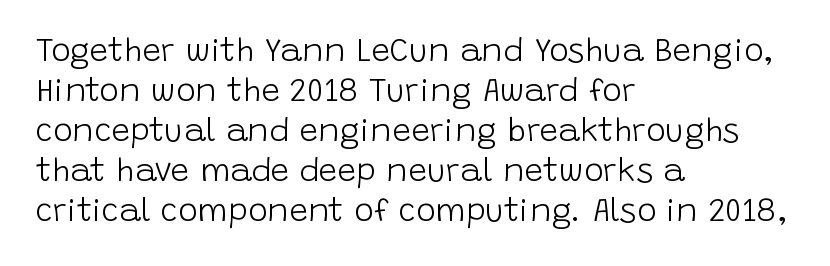
Looks like regular typesetting: each glyph gets only the width it needs. Posture: upright roman. Plain, unruled lines of type. Serif or sans? Sans — the stroke terminals are bare.
